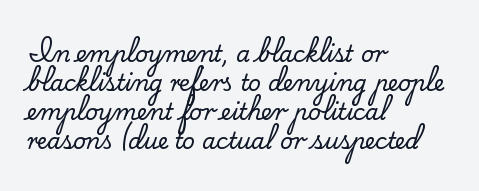
{"underline": "no", "align": "left", "line_spacing": "normal", "line_spacing_ratio": 1.32, "letter_spacing": "normal", "letter_spacing_em": 0.0, "glyph_px": 22}
